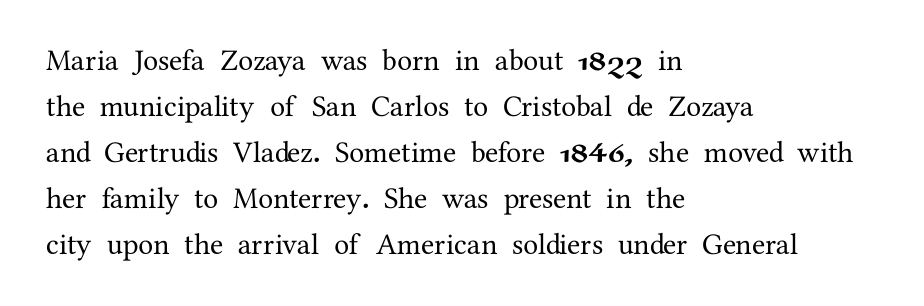
These lines are rendered in a variable-pitch font. Here the glyphs are tracked normally, forming tight word shapes. The lines are quadded left. You can tell it's not italic because the verticals are truly vertical. Little horizontal feet cap the strokes, marking this as serif type. Clear beneath every line of the passage.
